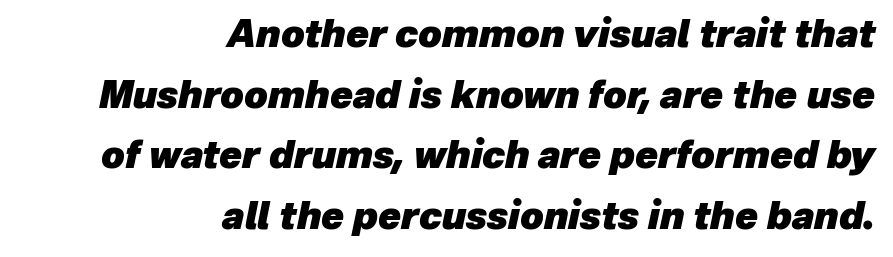
Q: Is the text bold? A: Yes.
Q: Is the text italic (slanted)? A: Yes, it leans right by about 12 degrees.
Q: Is the text underlined? A: No.
Q: How is the paragraph aligned? A: Right-aligned.
Q: Is the spacing between letters normal or unusually wide? A: Normal.
Q: Is the spacing between lines tight, normal or loose? A: Normal.
Q: Width (condensed, normal, or wide)? A: Normal.
Q: Stroke contrast? A: Low.
Q: x-height? A: Medium.
Q: Monospaced? A: No.
